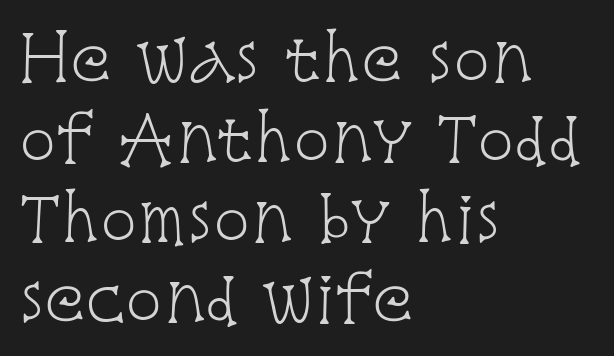
{"serif": "yes", "italic": "no", "bold": "no", "weight": "light", "width": "condensed", "stroke_contrast": "low", "x_height": "large", "monospaced": "no", "underline": "no", "align": "left", "line_spacing": "normal", "line_spacing_ratio": 1.31, "letter_spacing": "normal", "letter_spacing_em": 0.0, "glyph_px": 61}
